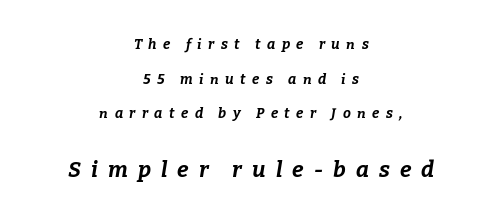
Q: Is the text bold? A: Yes.
Q: Is the text italic (slanted)? A: Yes, it leans right by about 9 degrees.
Q: Is the text underlined? A: No.
Q: How is the paragraph aligned? A: Centered.
Q: Is the spacing between letters normal or unusually wide? A: Unusually wide.
Q: Is the spacing between lines tight, normal or loose? A: Loose.
Q: Which block of text is set in a larger size, the first (top) or the second (bottom)? A: The second (bottom) one.
